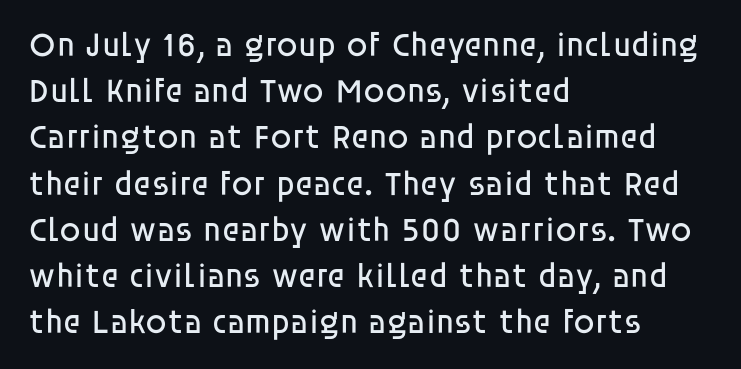
Q: Is the text bold? A: No.
Q: Is the text italic (slanted)? A: No, it is upright.
Q: Is the typeface a serif or a sans-serif typeface? A: Sans-serif.
Q: Is the text underlined? A: No.
Q: How is the paragraph aligned? A: Left-aligned.
Q: Is the spacing between letters normal or unusually wide? A: Normal.
Q: Is the spacing between lines tight, normal or loose? A: Normal.
Q: Width (condensed, normal, or wide)? A: Normal.
Q: Stroke contrast? A: Low.
Q: x-height? A: Large.
Q: Monospaced? A: No.
